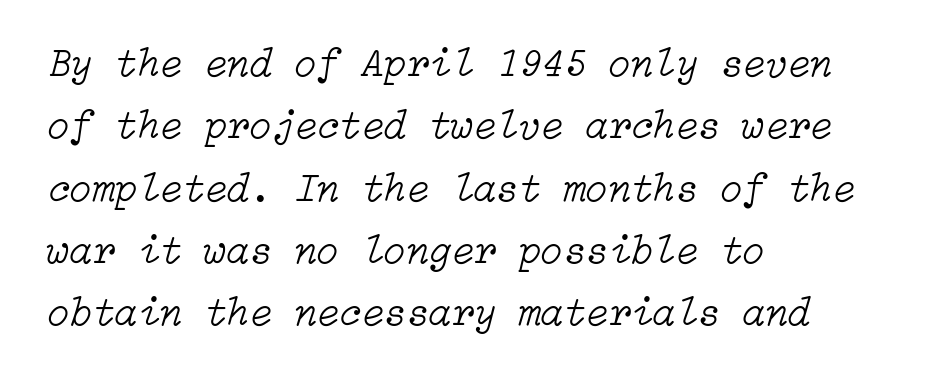
The image shows 41 px light type, italic (leaning right); set left-aligned, normal line spacing (1.52x), normal letter spacing, not underlined; low stroke contrast and a medium x-height.
